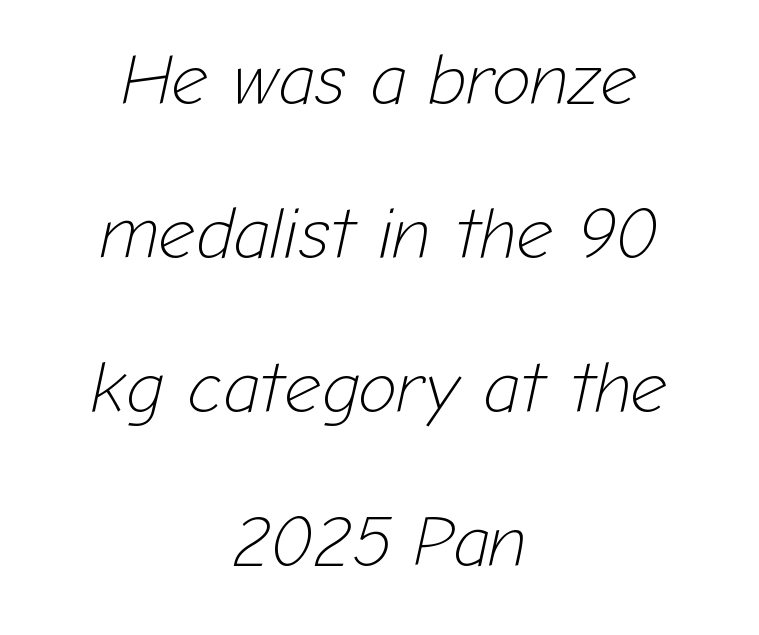
{"italic": "yes", "lean": "right", "slant_degrees": 12, "bold": "no", "weight": "light", "width": "normal", "stroke_contrast": "low", "x_height": "medium", "monospaced": "no", "underline": "no", "align": "center", "line_spacing": "loose", "line_spacing_ratio": 2.14, "letter_spacing": "normal", "letter_spacing_em": 0.0, "glyph_px": 72}
